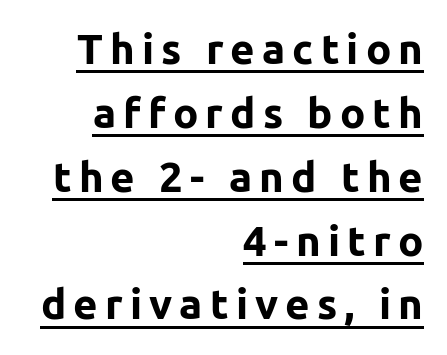
The image shows 42 px bold sans-serif type, upright; set right-aligned, normal line spacing (1.52x), underlined; low stroke contrast and a medium x-height.
